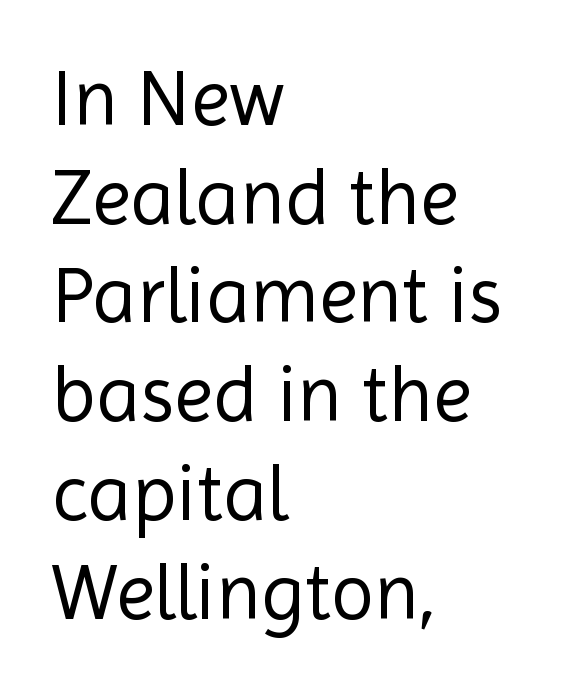
{"serif": "no", "italic": "no", "bold": "no", "weight": "regular", "width": "normal", "x_height": "medium", "monospaced": "no", "underline": "no", "align": "left", "line_spacing": "normal", "line_spacing_ratio": 1.25, "letter_spacing": "normal", "letter_spacing_em": 0.0, "glyph_px": 79}
